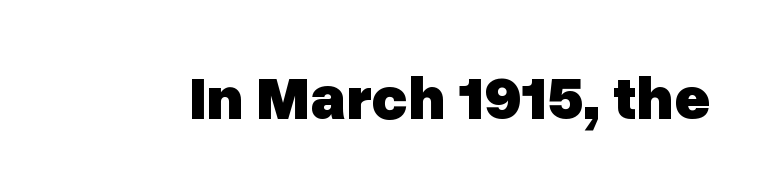
{"serif": "no", "italic": "no", "bold": "yes", "weight": "heavy", "width": "normal", "stroke_contrast": "low", "x_height": "medium", "monospaced": "no", "underline": "no", "letter_spacing": "normal", "letter_spacing_em": 0.0, "glyph_px": 62}
